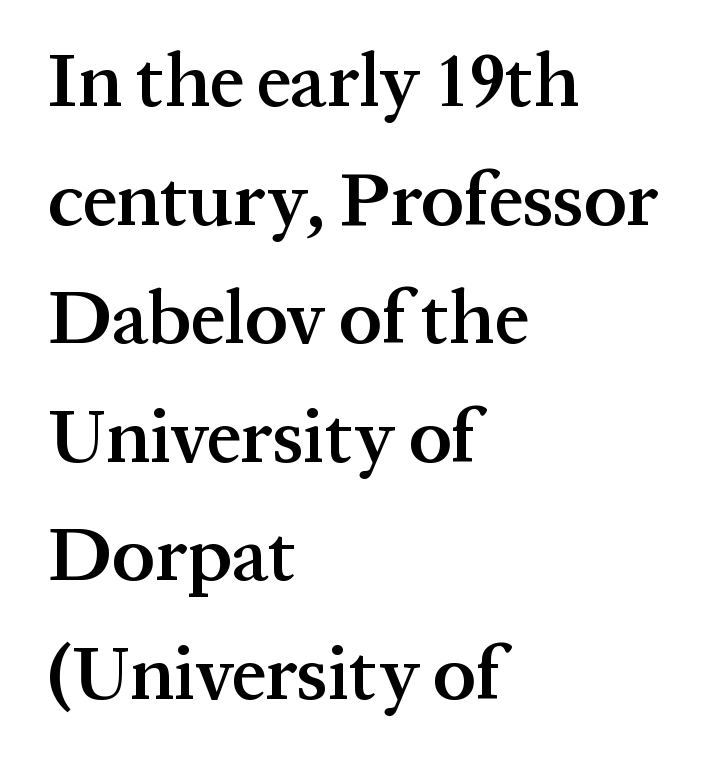
The image shows 76 px semibold serif type, upright; set left-aligned, normal line spacing (1.56x), normal letter spacing, not underlined; medium stroke contrast and a medium x-height.
